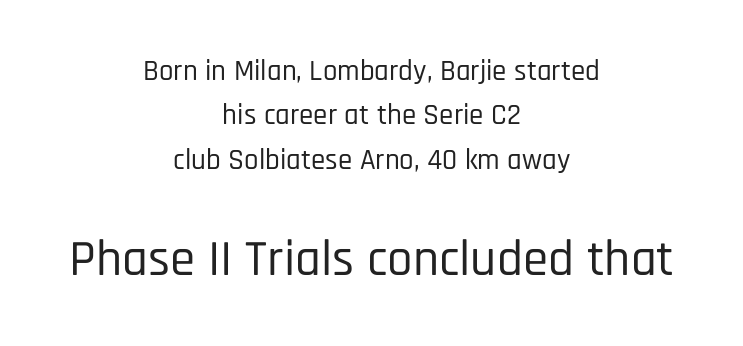
Posture: vertical. The rendering enlarges the type as you move from the upper chunk to the lower. A sans-serif font was chosen for this passage. Each row of text sits above clean, open space.
